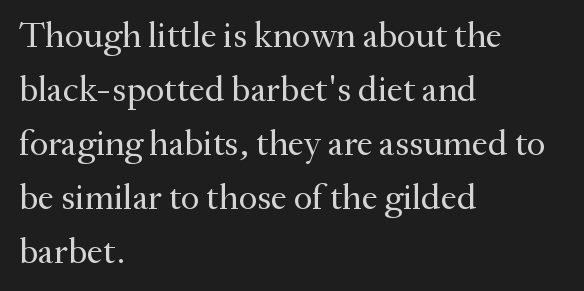
{"serif": "yes", "italic": "no", "bold": "no", "weight": "regular", "width": "normal", "stroke_contrast": "medium", "x_height": "small", "monospaced": "no", "underline": "no", "align": "left", "line_spacing": "normal", "line_spacing_ratio": 1.5, "letter_spacing": "normal", "letter_spacing_em": 0.0, "glyph_px": 36}
